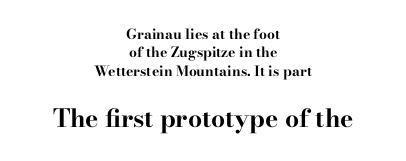
{"italic": "no", "bold": "yes", "underline": "no", "align": "center", "line_spacing": "normal", "line_spacing_ratio": 1.32, "letter_spacing": "normal", "letter_spacing_em": 0.0, "larger_block": "second", "size_ratio": 1.79, "glyph_px": 25}
